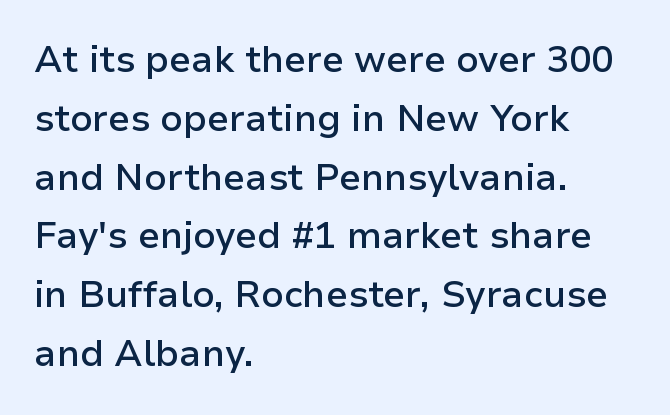
Q: Is the text bold? A: Semi-bold.
Q: Is the text italic (slanted)? A: No, it is upright.
Q: Is the typeface a serif or a sans-serif typeface? A: Sans-serif.
Q: Is the text underlined? A: No.
Q: How is the paragraph aligned? A: Left-aligned.
Q: Is the spacing between letters normal or unusually wide? A: Normal.
Q: Is the spacing between lines tight, normal or loose? A: Normal.
Q: Width (condensed, normal, or wide)? A: Normal.
Q: Stroke contrast? A: Low.
Q: x-height? A: Medium.
Q: Monospaced? A: No.
